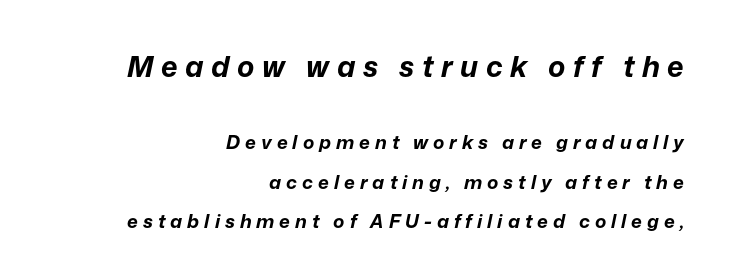
Q: Is the text bold? A: Yes.
Q: Is the text italic (slanted)? A: Yes, it leans right by about 12 degrees.
Q: Is the text underlined? A: No.
Q: How is the paragraph aligned? A: Right-aligned.
Q: Is the spacing between letters normal or unusually wide? A: Unusually wide.
Q: Is the spacing between lines tight, normal or loose? A: Loose.
Q: Which block of text is set in a larger size, the first (top) or the second (bottom)? A: The first (top) one.
Q: Width (condensed, normal, or wide)? A: Normal.
Q: Stroke contrast? A: Low.
Q: x-height? A: Medium.
Q: Monospaced? A: No.
